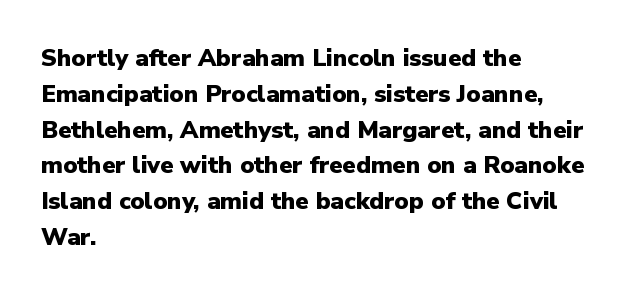
Q: Is the text bold? A: Yes.
Q: Is the text italic (slanted)? A: No, it is upright.
Q: Is the text underlined? A: No.
Q: How is the paragraph aligned? A: Left-aligned.
Q: Is the spacing between letters normal or unusually wide? A: Normal.
Q: Is the spacing between lines tight, normal or loose? A: Normal.
